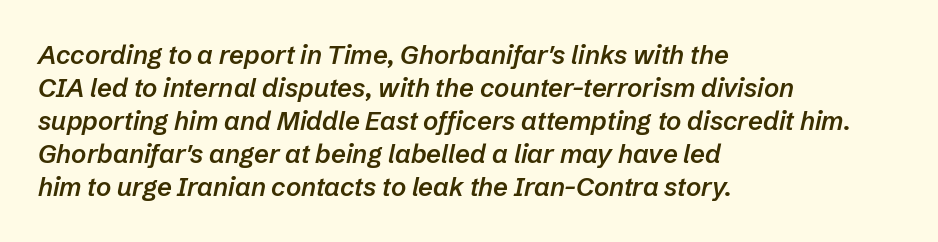
{"italic": "yes", "lean": "right", "slant_degrees": 12, "bold": "semi", "underline": "no", "align": "left", "line_spacing": "normal", "line_spacing_ratio": 1.27, "letter_spacing": "normal", "letter_spacing_em": 0.0, "glyph_px": 26}
